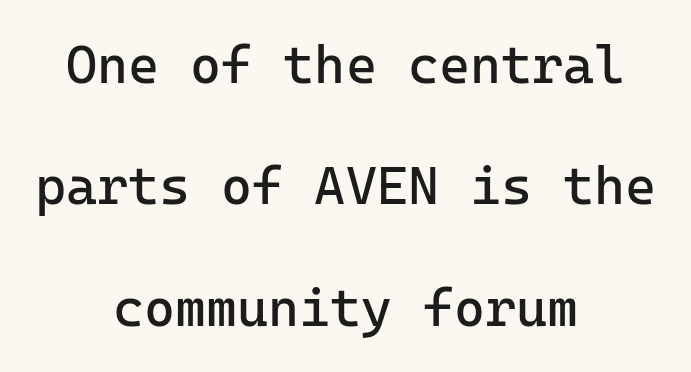
{"serif": "no", "italic": "no", "bold": "no", "weight": "regular", "width": "normal", "stroke_contrast": "low", "x_height": "medium", "monospaced": "yes", "underline": "no", "align": "center", "line_spacing": "loose", "line_spacing_ratio": 2.29, "letter_spacing": "normal", "letter_spacing_em": 0.0, "glyph_px": 53}
